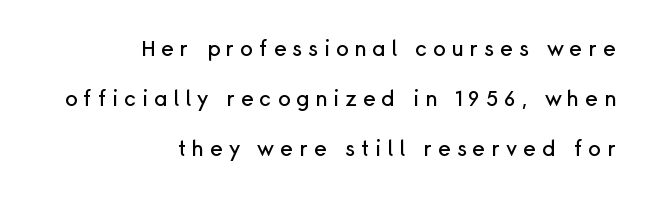
The space beneath each line is pristine and unruled. No italicization has been applied; the sample stays upright. Widely set lines give the paragraph a tall, airy silhouette. This sample uses expanded letter spacing, leaving extra air between glyphs.
